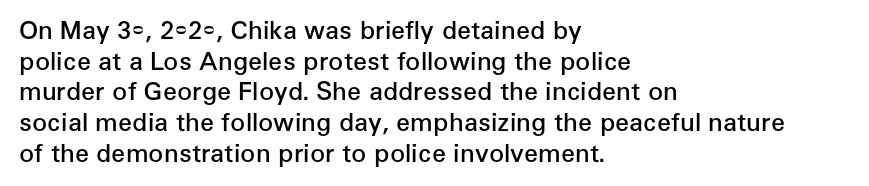
The image shows 25 px text type, upright; set left-aligned, line spacing 1.23x, normal letter spacing, not underlined.
